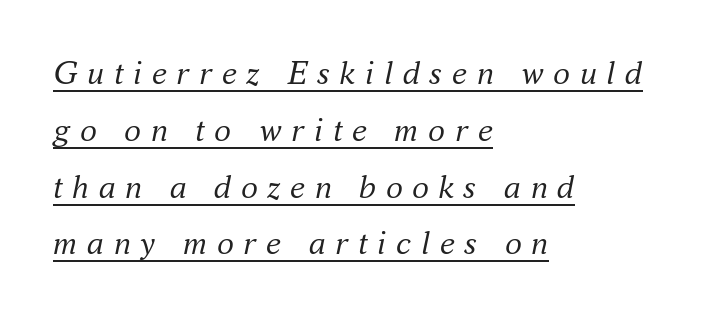
{"serif": "yes", "italic": "yes", "lean": "right", "slant_degrees": 16, "bold": "no", "weight": "regular", "width": "normal", "stroke_contrast": "medium", "x_height": "small", "monospaced": "no", "underline": "yes", "align": "left", "line_spacing": "normal", "line_spacing_ratio": 1.67, "letter_spacing": "wide", "letter_spacing_em": 0.28, "glyph_px": 34}
